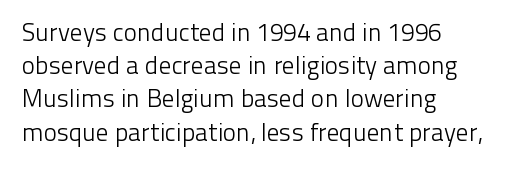
These lines sit exactly where default settings would place them. Decoration check: the copy has no underline. The typeface has the unassuming heft of standard copy or less. Horizontal alignment here is leftward, the default for most running prose.
